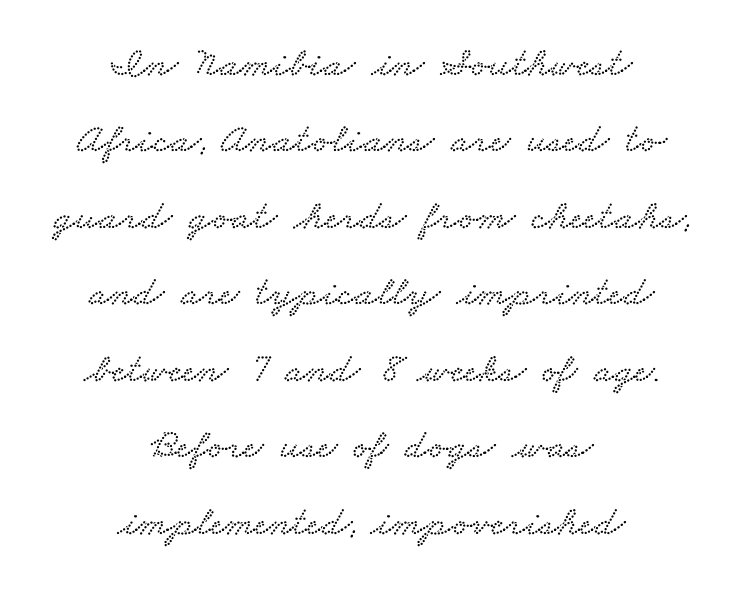
The glyphs in this specimen are seriffed. Does extra space separate the letters? No, they use regular spacing. The gap between lines stays unmarked. Centered paragraph, ragged on both sides. The rendering uses natural spacing where letterforms have individual widths.
